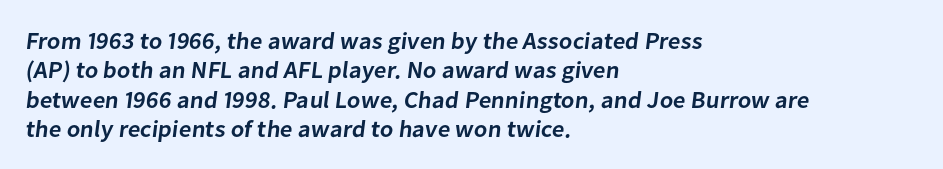
{"bold": "semi", "underline": "no", "align": "left", "line_spacing_ratio": 1.22, "letter_spacing": "normal", "letter_spacing_em": 0.0, "glyph_px": 24}
